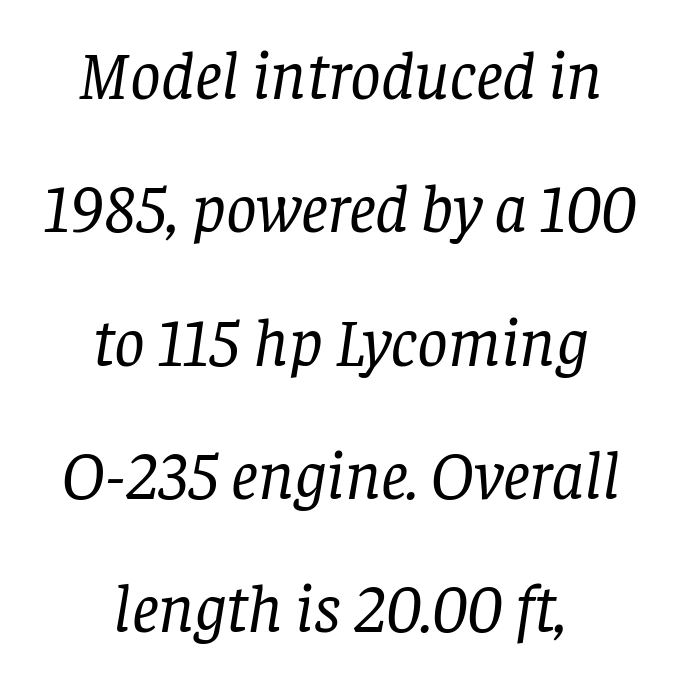
The setting favours the middle, as headings and verse often do. Summary of vertical rhythm: relaxed, with wide interline spacing. A typesetter would mark this as italic. Standard letterfit; no display-style spreading of the glyphs.
